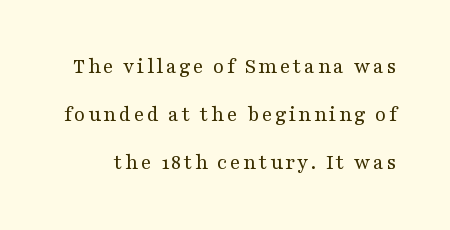
Q: Is the text bold? A: No.
Q: Is the text italic (slanted)? A: No, it is upright.
Q: Is the text underlined? A: No.
Q: Is the spacing between lines tight, normal or loose? A: Loose.
